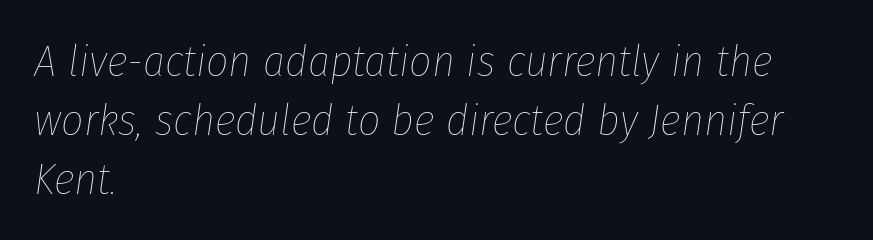
Words float on clear page, feet unadorned. This sample uses an oblique cut, with every glyph tilted off the vertical. Short and long lines alike share a common starting point at left. Spacing verdict: proportional, widths tailored to each character. The font is comparable to plain body text, perhaps lighter.
